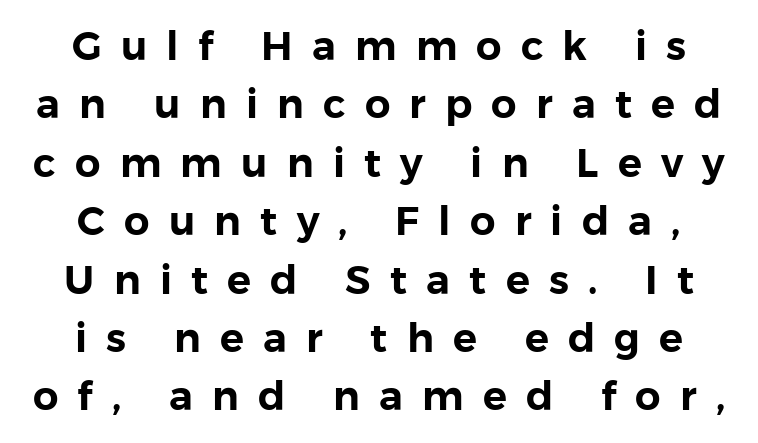
The image shows 40 px sans-serif type, upright; set centered, normal line spacing (1.46x), unusually wide letter spacing (+0.48 em), not underlined; a medium x-height.
